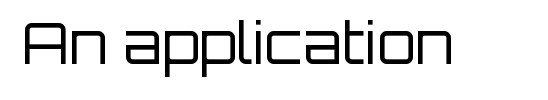
The image shows 56 px regular-weight sans-serif type, upright; set normal letter spacing, not underlined; low stroke contrast and a large x-height.
